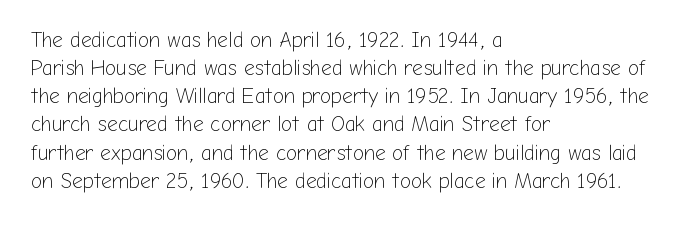
The image shows 21 px text type, upright; set left-aligned, normal line spacing (1.34x), normal letter spacing, not underlined.
